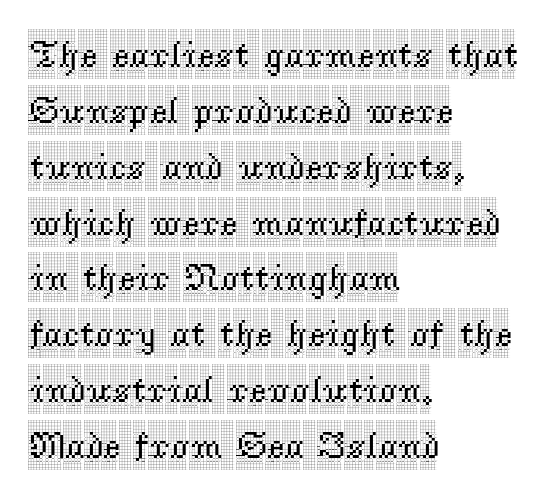
Q: Is the text italic (slanted)? A: No, it is upright.
Q: Is the typeface a serif or a sans-serif typeface? A: Serif.
Q: Is the text underlined? A: No.
Q: How is the paragraph aligned? A: Left-aligned.
Q: Is the spacing between letters normal or unusually wide? A: Normal.
Q: Is the spacing between lines tight, normal or loose? A: Normal.
Q: Width (condensed, normal, or wide)? A: Condensed.
Q: x-height? A: Large.
Q: Monospaced? A: No.
